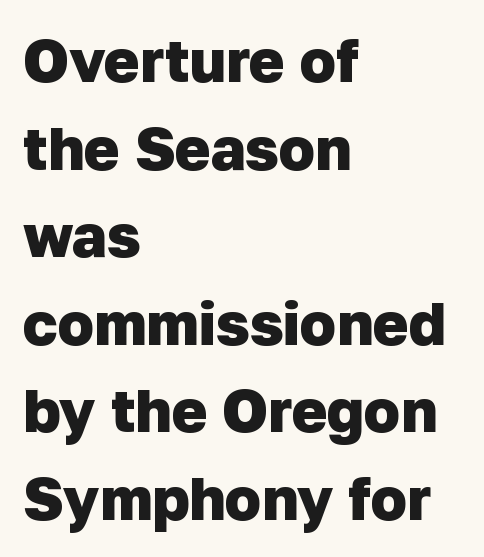
Reading down the column, the eye jumps a familiar distance to each next line. Visually the block forms a straight wall on the left and a jagged coastline on the right. Just letters on the line, the space beneath them empty. You can tell from the bare stems that sans-serif type was used. Do the characters align in a grid? No, the font is proportional.
